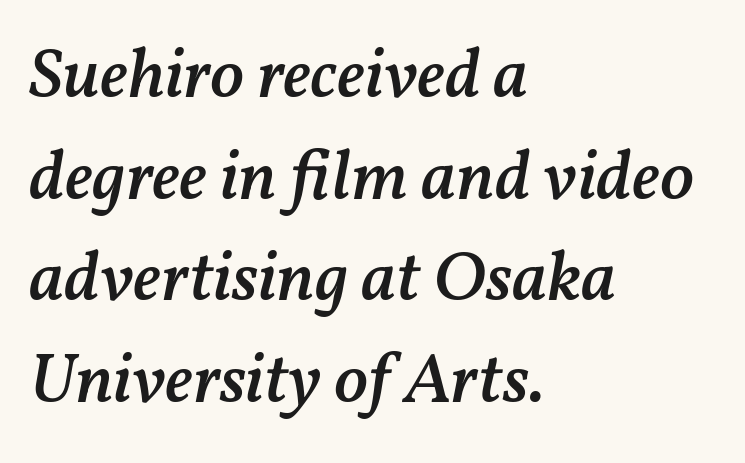
Q: Is the text bold? A: Semi-bold.
Q: Is the text italic (slanted)? A: Yes, it leans right by about 11 degrees.
Q: Is the text underlined? A: No.
Q: How is the paragraph aligned? A: Left-aligned.
Q: Is the spacing between letters normal or unusually wide? A: Normal.
Q: Is the spacing between lines tight, normal or loose? A: Normal.
Q: Width (condensed, normal, or wide)? A: Normal.
Q: Stroke contrast? A: Medium.
Q: x-height? A: Medium.
Q: Monospaced? A: No.
